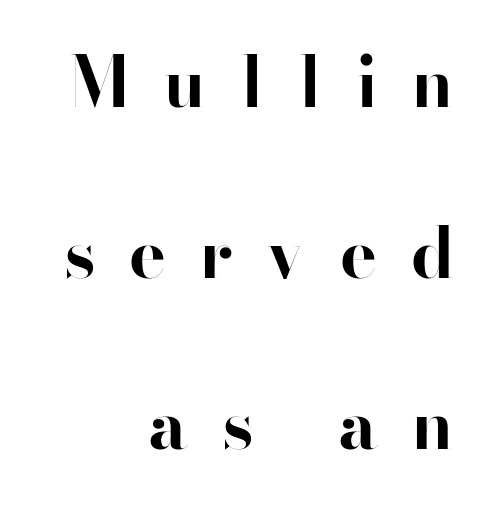
The sample has been set heavy, in full bold. The rendering anchors every line to the right-hand side. These lines stand farther apart than default settings would place them. Between one letter and the next there's a generous, obvious gap.
